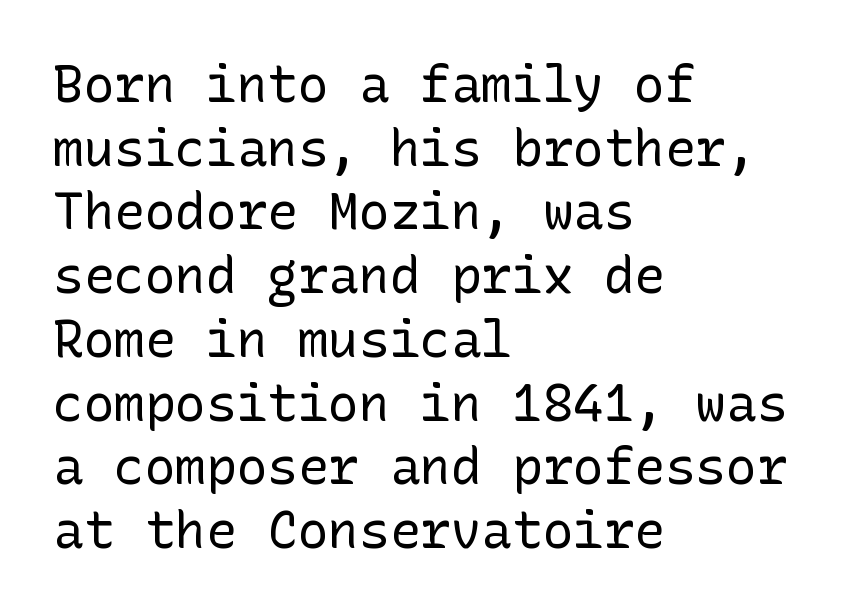
Q: Is the text bold? A: No.
Q: Is the text italic (slanted)? A: No, it is upright.
Q: Is the typeface a serif or a sans-serif typeface? A: Sans-serif.
Q: Is the text underlined? A: No.
Q: How is the paragraph aligned? A: Left-aligned.
Q: Is the spacing between letters normal or unusually wide? A: Normal.
Q: Is the spacing between lines tight, normal or loose? A: Normal.
Q: Width (condensed, normal, or wide)? A: Normal.
Q: Stroke contrast? A: Low.
Q: x-height? A: Medium.
